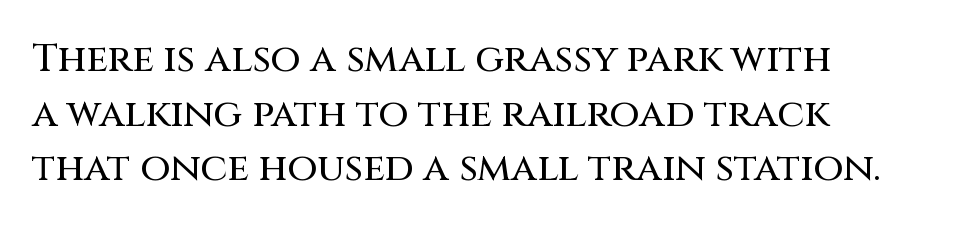
{"serif": "no", "italic": "no", "width": "normal", "stroke_contrast": "medium", "x_height": "large", "monospaced": "no", "underline": "no", "align": "left", "line_spacing": "normal", "line_spacing_ratio": 1.4, "letter_spacing": "normal", "letter_spacing_em": 0.0, "glyph_px": 39}
